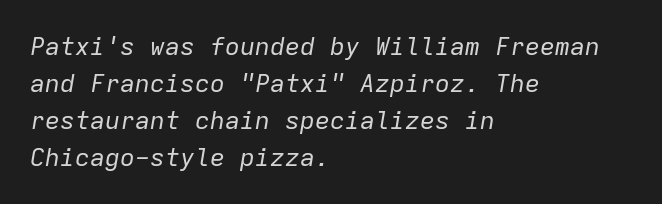
Students, note that the glyphs here touch the page at normal intervals. Compared with a typical body face, this is equally light or lighter still. Each row of text sits above clean, open space. Slant detected: the letters are inclined. What's the leading like? Ordinary, nothing unusual.
